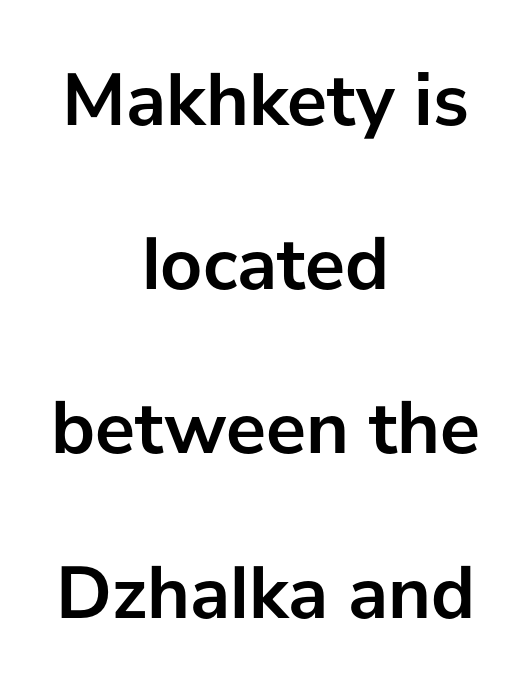
Q: Is the text bold? A: Yes.
Q: Is the text italic (slanted)? A: No, it is upright.
Q: Is the typeface a serif or a sans-serif typeface? A: Sans-serif.
Q: Is the text underlined? A: No.
Q: How is the paragraph aligned? A: Centered.
Q: Is the spacing between letters normal or unusually wide? A: Normal.
Q: Is the spacing between lines tight, normal or loose? A: Loose.
Q: Width (condensed, normal, or wide)? A: Normal.
Q: Stroke contrast? A: Low.
Q: x-height? A: Medium.
Q: Monospaced? A: No.
